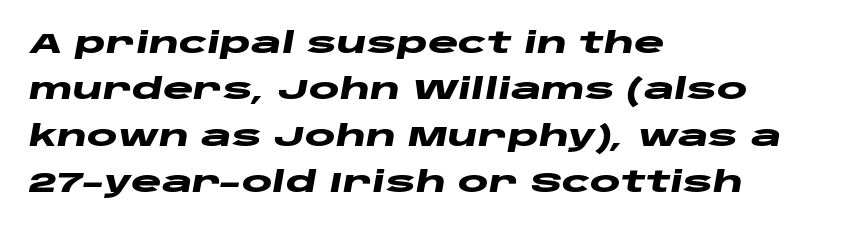
Q: Is the text bold? A: Yes.
Q: Is the text italic (slanted)? A: Yes, it leans right by about 10 degrees.
Q: Is the text underlined? A: No.
Q: How is the paragraph aligned? A: Left-aligned.
Q: Is the spacing between letters normal or unusually wide? A: Normal.
Q: Is the spacing between lines tight, normal or loose? A: Normal.
Q: Width (condensed, normal, or wide)? A: Wide.
Q: Stroke contrast? A: Low.
Q: x-height? A: Large.
Q: Monospaced? A: No.
